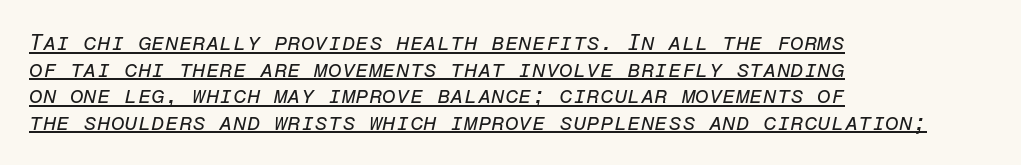
The image shows 22 px text type, italic (leaning right); set left-aligned, line spacing 1.21x, normal letter spacing, underlined.
